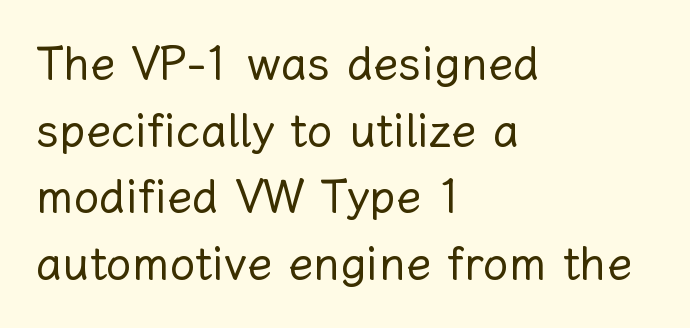
Italic? Not at all — the glyphs are vertical. Check the space under the baseline: it is left empty. Tracking here is standard; glyphs follow each other at the usual distance. Horizontally, the lines are justified to the leading edge only. Leading matches the norm, producing a regular column.
